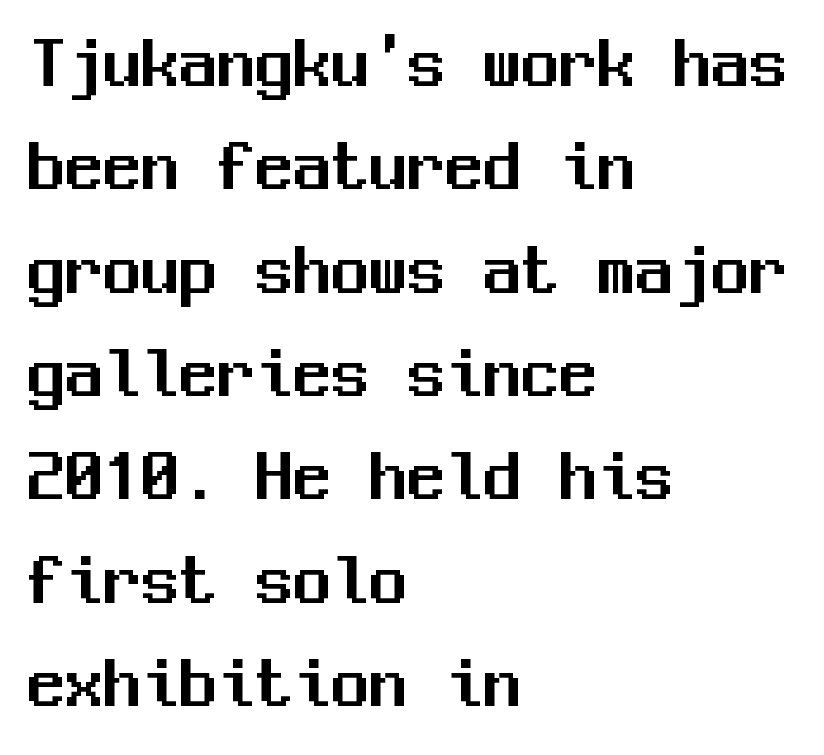
Q: Is the text italic (slanted)? A: No, it is upright.
Q: Is the typeface a serif or a sans-serif typeface? A: Sans-serif.
Q: Is the text underlined? A: No.
Q: How is the paragraph aligned? A: Left-aligned.
Q: Is the spacing between letters normal or unusually wide? A: Normal.
Q: Is the spacing between lines tight, normal or loose? A: Normal.
Q: Width (condensed, normal, or wide)? A: Normal.
Q: Stroke contrast? A: Medium.
Q: x-height? A: Medium.
Q: Monospaced? A: Yes.
